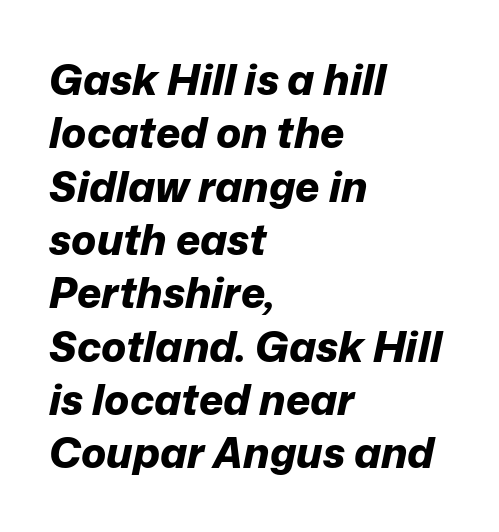
The image shows 42 px bold type, italic (leaning right); set left-aligned, normal line spacing (1.27x), normal letter spacing, not underlined; low stroke contrast and a medium x-height.
